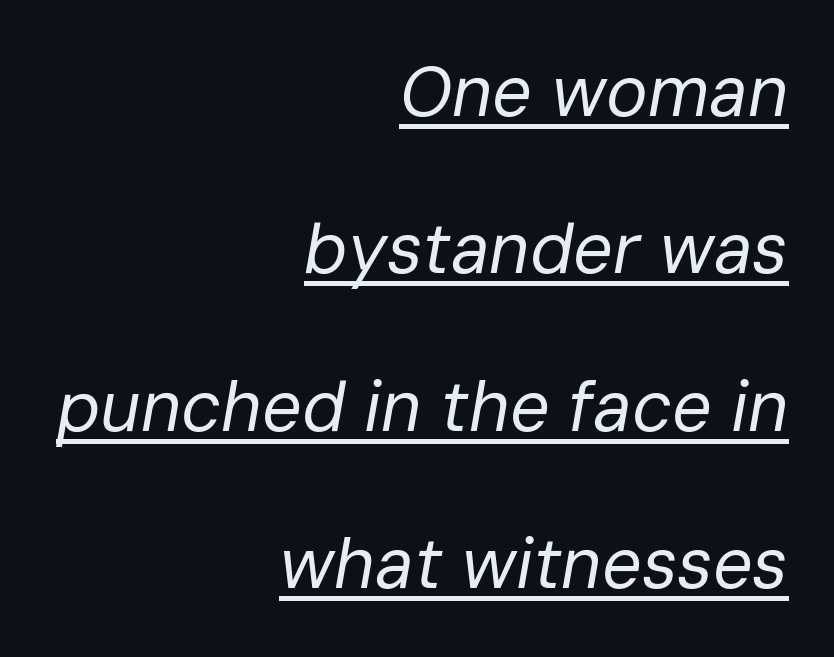
The image shows 70 px regular-weight type, italic (leaning right); set right-aligned, loose line spacing (2.25x), normal letter spacing, underlined; low stroke contrast and a medium x-height.
